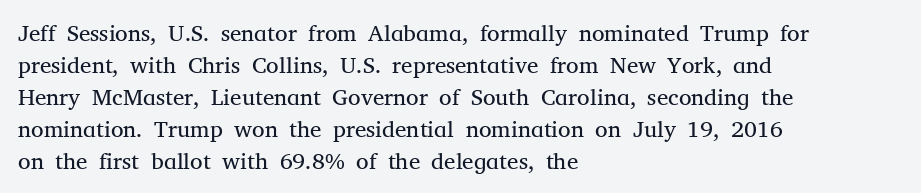
{"italic": "no", "bold": "no", "underline": "no", "align": "left", "line_spacing": "normal", "line_spacing_ratio": 1.39, "letter_spacing": "normal", "letter_spacing_em": 0.0, "glyph_px": 23}
